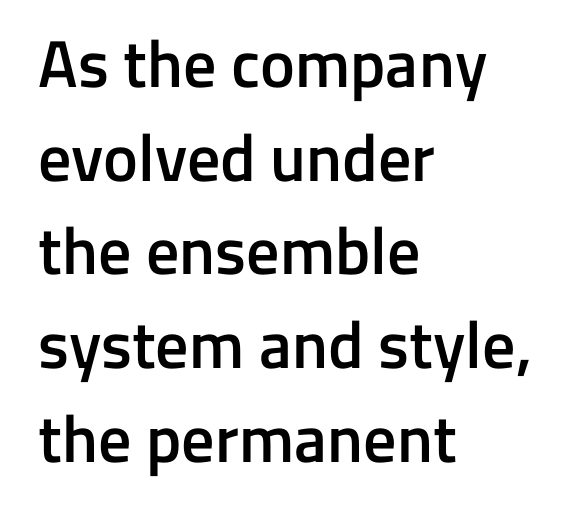
Q: Is the text bold? A: Semi-bold.
Q: Is the text italic (slanted)? A: No, it is upright.
Q: Is the typeface a serif or a sans-serif typeface? A: Sans-serif.
Q: Is the text underlined? A: No.
Q: How is the paragraph aligned? A: Left-aligned.
Q: Is the spacing between letters normal or unusually wide? A: Normal.
Q: Is the spacing between lines tight, normal or loose? A: Normal.
Q: Width (condensed, normal, or wide)? A: Normal.
Q: Stroke contrast? A: Low.
Q: x-height? A: Medium.
Q: Monospaced? A: No.
